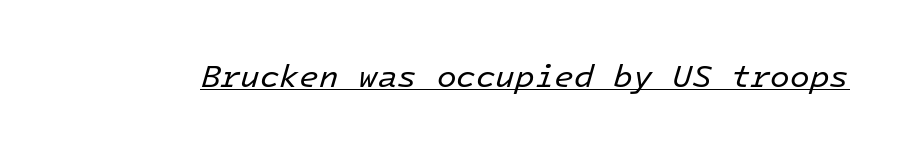
Q: Is the text bold? A: No.
Q: Is the text italic (slanted)? A: Yes, it leans right by about 16 degrees.
Q: Is the text underlined? A: Yes.
Q: Is the spacing between letters normal or unusually wide? A: Normal.
Q: Width (condensed, normal, or wide)? A: Normal.
Q: Stroke contrast? A: Low.
Q: x-height? A: Medium.
Q: Monospaced? A: Yes.
